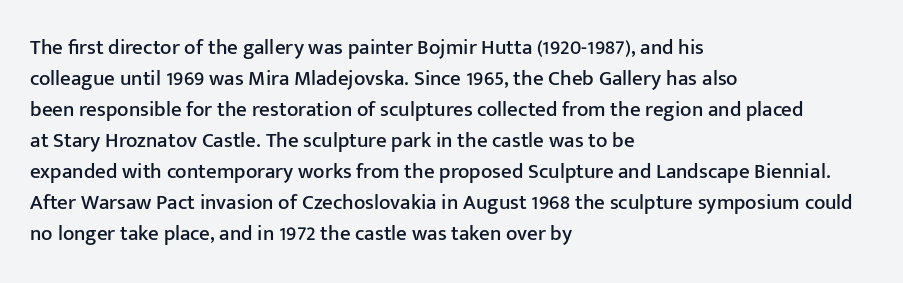
The image shows 21 px text type, upright; set left-aligned, normal line spacing (1.48x), normal letter spacing, not underlined.
